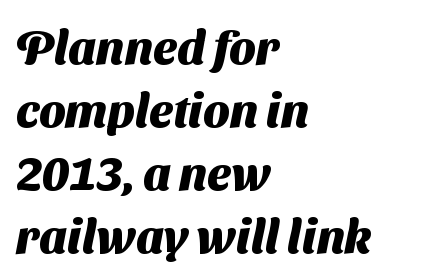
The image shows 47 px heavy sans-serif type; set left-aligned, normal line spacing (1.34x), normal letter spacing, not underlined; medium stroke contrast and a medium x-height.
